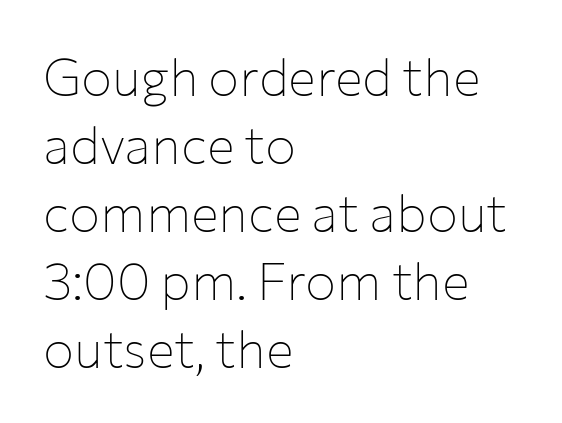
The image shows 52 px thin sans-serif type, upright; set left-aligned, normal line spacing (1.31x), normal letter spacing, not underlined; low stroke contrast and a medium x-height.
